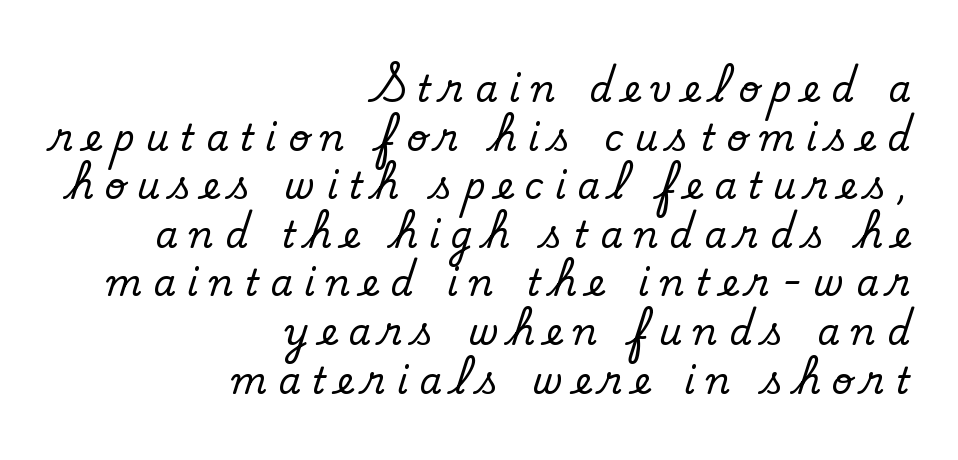
In terms of leading, this rendering sits right in the middle. Is the block centered? No — it sits flush against the right margin. Character widths vary here, with narrow letters taking less room than wide ones. These lines are composed in type without serifs.
